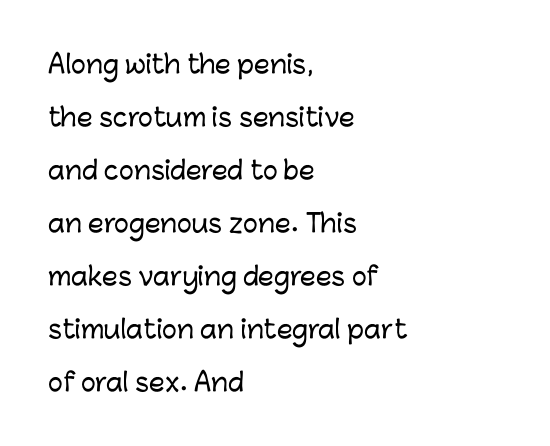
The image shows 25 px text type, upright; set left-aligned, loose line spacing (2.12x), normal letter spacing, not underlined.
